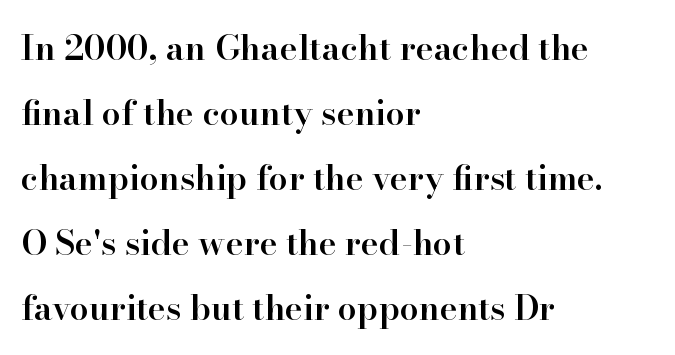
Q: Is the text bold? A: Semi-bold.
Q: Is the text italic (slanted)? A: No, it is upright.
Q: Is the typeface a serif or a sans-serif typeface? A: Serif.
Q: Is the text underlined? A: No.
Q: How is the paragraph aligned? A: Left-aligned.
Q: Is the spacing between letters normal or unusually wide? A: Normal.
Q: Is the spacing between lines tight, normal or loose? A: Loose.
Q: Width (condensed, normal, or wide)? A: Normal.
Q: Stroke contrast? A: High.
Q: x-height? A: Small.
Q: Monospaced? A: No.
